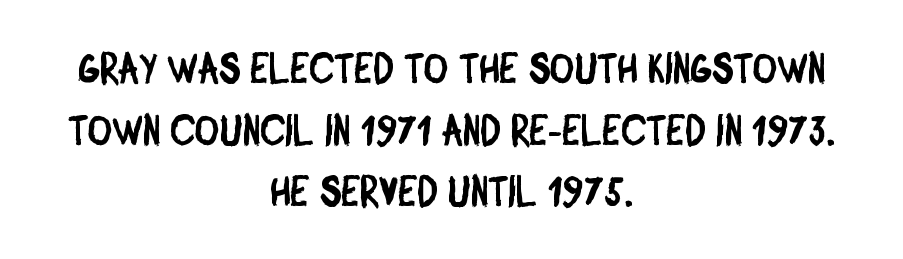
Varying glyph widths throughout — classic text-font behaviour. The foot of each line stays bare and open. Letter spacing: default. Students, observe: this is what conventionally led text looks like. Where is the straight margin? There isn't one; the lines are centered. Nope, no serifs anywhere on these letters.
